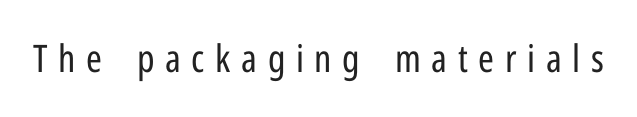
On a weight scale, this lands at 450 or below. Classification — sans serif. Bare-footed words on every line. This sample has the flowing, uneven cadence of proportional lettering.
